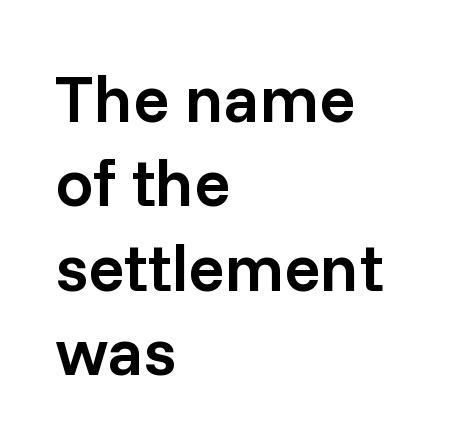
{"serif": "no", "italic": "no", "bold": "semi", "weight": "semibold", "width": "normal", "stroke_contrast": "low", "x_height": "medium", "monospaced": "no", "underline": "no", "align": "left", "line_spacing": "normal", "line_spacing_ratio": 1.26, "letter_spacing": "normal", "letter_spacing_em": 0.0, "glyph_px": 67}
